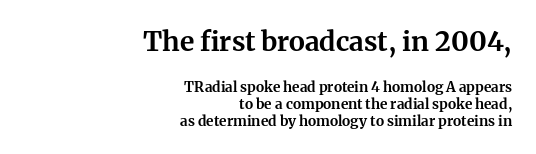
Q: Is the text bold? A: Yes.
Q: Is the text italic (slanted)? A: No, it is upright.
Q: Is the text underlined? A: No.
Q: How is the paragraph aligned? A: Right-aligned.
Q: Is the spacing between letters normal or unusually wide? A: Normal.
Q: Which block of text is set in a larger size, the first (top) or the second (bottom)? A: The first (top) one.
